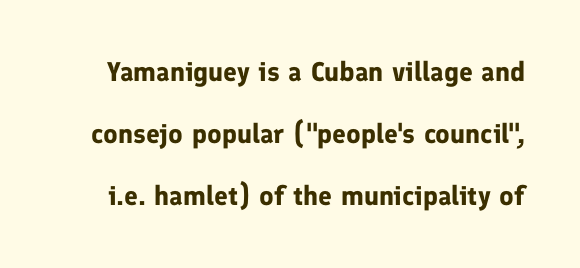
{"italic": "no", "bold": "yes", "underline": "no", "line_spacing": "loose", "line_spacing_ratio": 2.3, "letter_spacing": "normal", "letter_spacing_em": 0.0, "glyph_px": 27}
